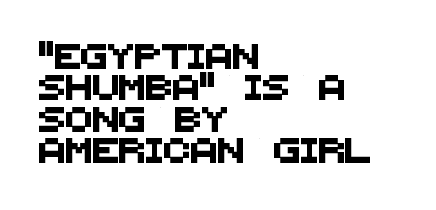
Q: Is the text underlined? A: No.
Q: How is the paragraph aligned? A: Left-aligned.
Q: Is the spacing between letters normal or unusually wide? A: Normal.
Q: Is the spacing between lines tight, normal or loose? A: Normal.
